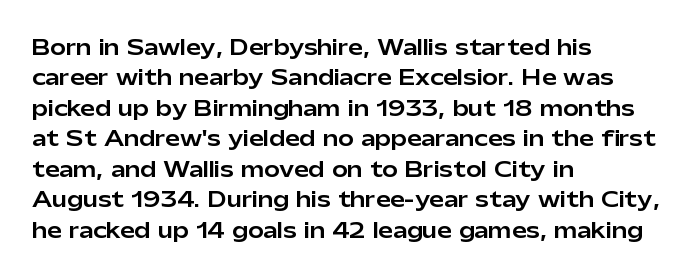
{"italic": "no", "underline": "no", "align": "left", "line_spacing": "normal", "line_spacing_ratio": 1.45, "letter_spacing": "normal", "letter_spacing_em": 0.0, "glyph_px": 21}
